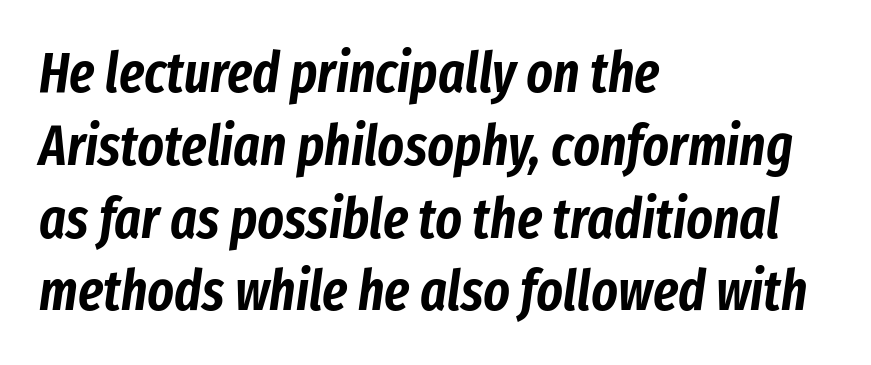
Q: Is the text italic (slanted)? A: Yes, it leans right by about 8 degrees.
Q: Is the text underlined? A: No.
Q: How is the paragraph aligned? A: Left-aligned.
Q: Is the spacing between letters normal or unusually wide? A: Normal.
Q: Is the spacing between lines tight, normal or loose? A: Normal.
Q: Width (condensed, normal, or wide)? A: Condensed.
Q: Stroke contrast? A: Low.
Q: x-height? A: Medium.
Q: Monospaced? A: No.
